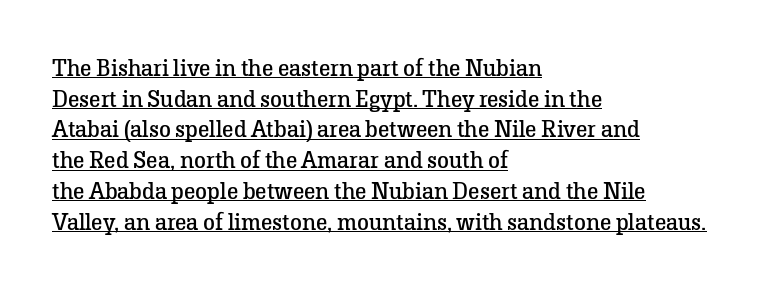
{"italic": "no", "bold": "no", "underline": "yes", "align": "left", "line_spacing": "normal", "line_spacing_ratio": 1.28, "letter_spacing": "normal", "letter_spacing_em": 0.0, "glyph_px": 24}
